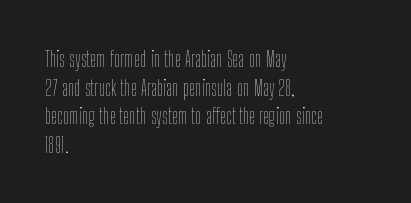
Q: Is the text bold? A: No.
Q: Is the text italic (slanted)? A: No, it is upright.
Q: Is the text underlined? A: No.
Q: How is the paragraph aligned? A: Left-aligned.
Q: Is the spacing between letters normal or unusually wide? A: Normal.
Q: Is the spacing between lines tight, normal or loose? A: Normal.
